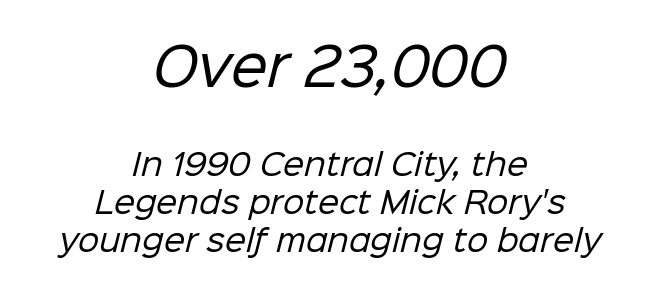
You could not count columns in this text — the font is proportionally spaced. Between these two stacked blocks, the higher one wins on size. The letterforms sit at book weight or below. Nothing sits at the stroke ends, so this counts as sans-serif. In CSS terms this would be text-align: center. Lines of text with bare space underneath.
